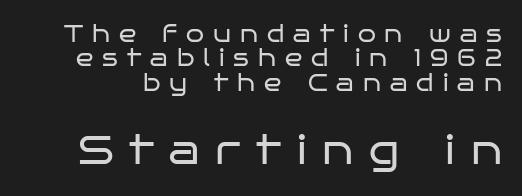
{"serif": "no", "italic": "no", "bold": "no", "weight": "regular", "width": "wide", "stroke_contrast": "low", "x_height": "large", "monospaced": "no", "underline": "no", "line_spacing": "tight", "line_spacing_ratio": 1.06, "letter_spacing": "wide", "letter_spacing_em": 0.39, "larger_block": "second", "size_ratio": 1.74, "glyph_px": 40}
